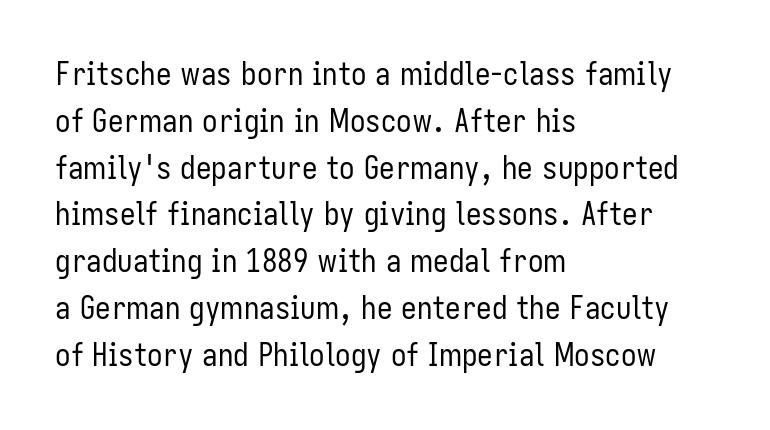
Q: Is the text bold? A: No.
Q: Is the text italic (slanted)? A: No, it is upright.
Q: Is the typeface a serif or a sans-serif typeface? A: Sans-serif.
Q: Is the text underlined? A: No.
Q: How is the paragraph aligned? A: Left-aligned.
Q: Is the spacing between letters normal or unusually wide? A: Normal.
Q: Is the spacing between lines tight, normal or loose? A: Normal.
Q: Width (condensed, normal, or wide)? A: Condensed.
Q: Stroke contrast? A: Low.
Q: x-height? A: Medium.
Q: Monospaced? A: No.
